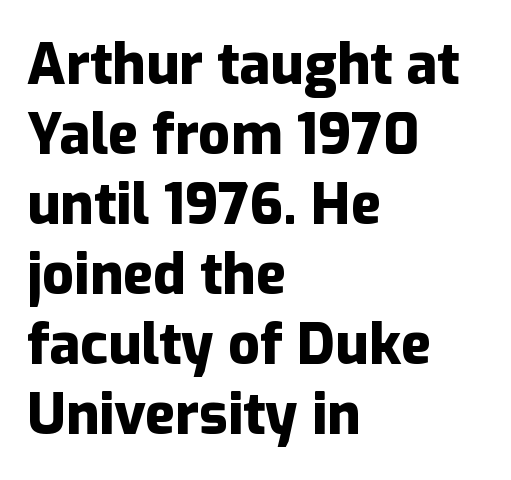
The image shows 56 px heavy sans-serif type, upright; set left-aligned, normal line spacing (1.25x), normal letter spacing, not underlined; low stroke contrast and a medium x-height.
